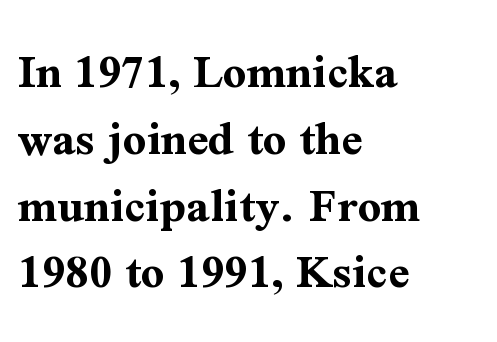
The font family rendered here belongs to the serif group. The foot of each line stays bare and open. Nobody touched the tracking dial on this one. Line spacing here is normal.
